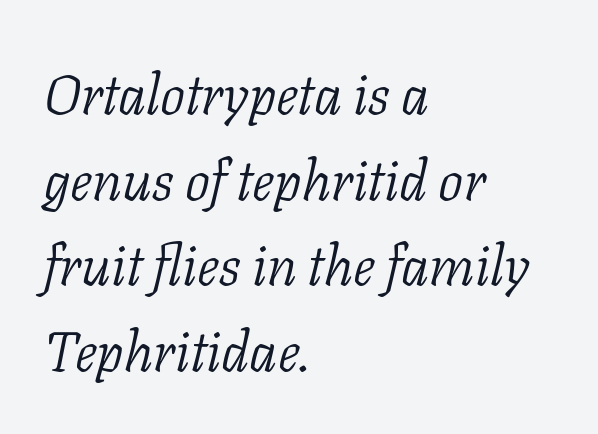
Q: Is the text bold? A: No.
Q: Is the text italic (slanted)? A: Yes, it leans right by about 11 degrees.
Q: Is the typeface a serif or a sans-serif typeface? A: Serif.
Q: Is the text underlined? A: No.
Q: How is the paragraph aligned? A: Left-aligned.
Q: Is the spacing between letters normal or unusually wide? A: Normal.
Q: Is the spacing between lines tight, normal or loose? A: Normal.
Q: Width (condensed, normal, or wide)? A: Normal.
Q: Stroke contrast? A: Low.
Q: x-height? A: Medium.
Q: Monospaced? A: No.
